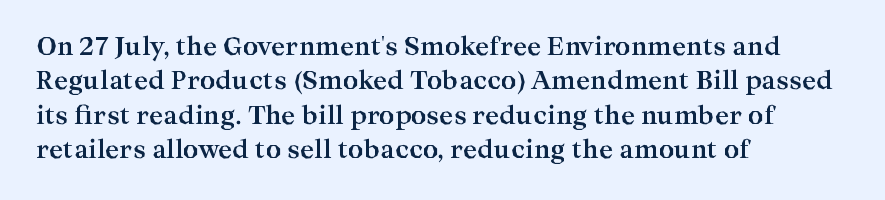
The image shows 24 px bold type, upright; set left-aligned, normal line spacing (1.43x), normal letter spacing, not underlined.
